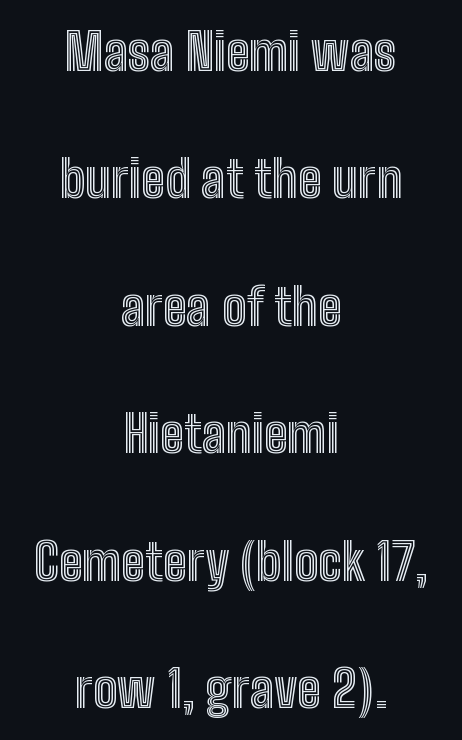
These lines are rendered in a variable-pitch font. Is the letter spacing exaggerated? No — it looks like the ordinary default. One-word summary of the alignment: center. Successive baselines arrive slowly, with a big drop between each.
